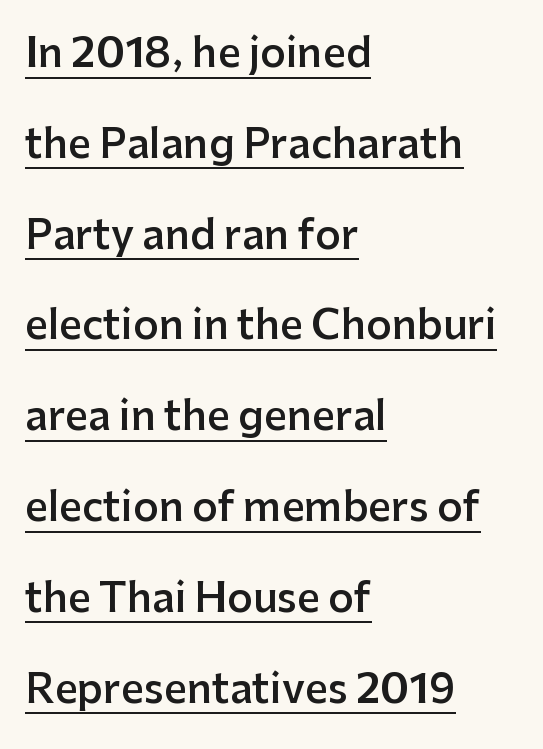
This sample uses plain, unmodified letter spacing. The specimen includes a rule beneath the text block's lines. Designer's note — italics off, roman on. Character widths vary here, with narrow letters taking less room than wide ones.
